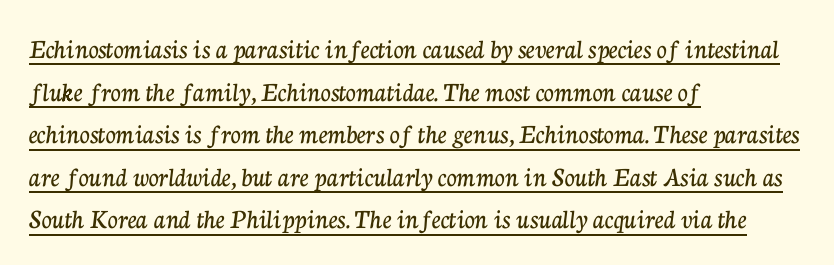
{"serif": "yes", "width": "normal", "stroke_contrast": "low", "x_height": "medium", "monospaced": "no", "underline": "yes", "align": "left", "line_spacing": "normal", "line_spacing_ratio": 1.52, "letter_spacing": "normal", "letter_spacing_em": 0.0, "glyph_px": 28}
